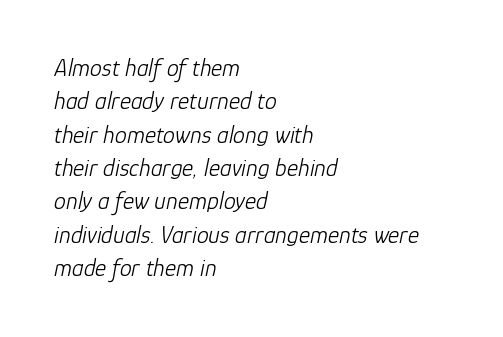
Line starts are locked; line ends wander. The leading is moderate, giving the passage an even texture. Italic? Definitely — the glyphs are oblique. The words here are not underlined. The letters sit at their default tracking, neither squeezed nor spread. Think standard paragraph weight, or any step lighter than that.
